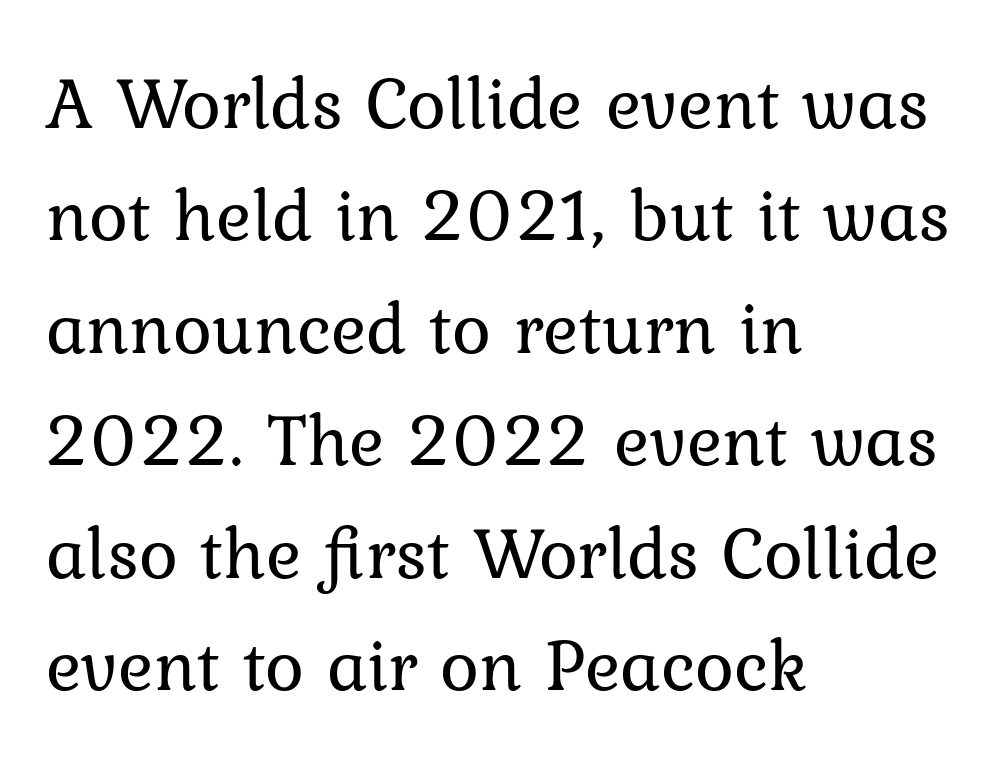
The image shows 74 px regular-weight serif type, upright; set left-aligned, normal line spacing (1.52x), normal letter spacing, not underlined; low stroke contrast and a medium x-height.
